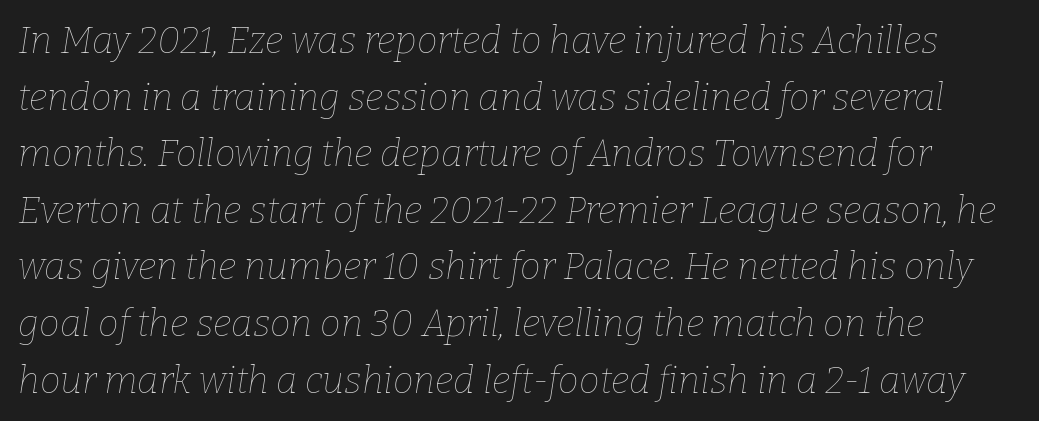
Q: Is the text bold? A: No.
Q: Is the text italic (slanted)? A: Yes, it leans right by about 9 degrees.
Q: Is the text underlined? A: No.
Q: Is the spacing between letters normal or unusually wide? A: Normal.
Q: Is the spacing between lines tight, normal or loose? A: Normal.
Q: Width (condensed, normal, or wide)? A: Normal.
Q: Stroke contrast? A: Low.
Q: x-height? A: Medium.
Q: Monospaced? A: No.
